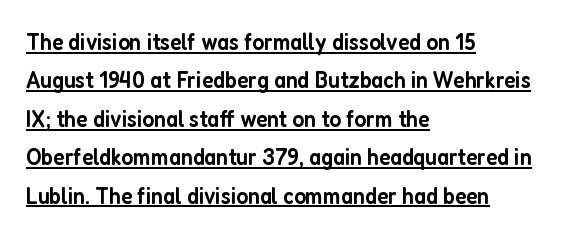
The image shows 24 px text type, upright; set left-aligned, normal line spacing (1.6x), normal letter spacing, underlined.
